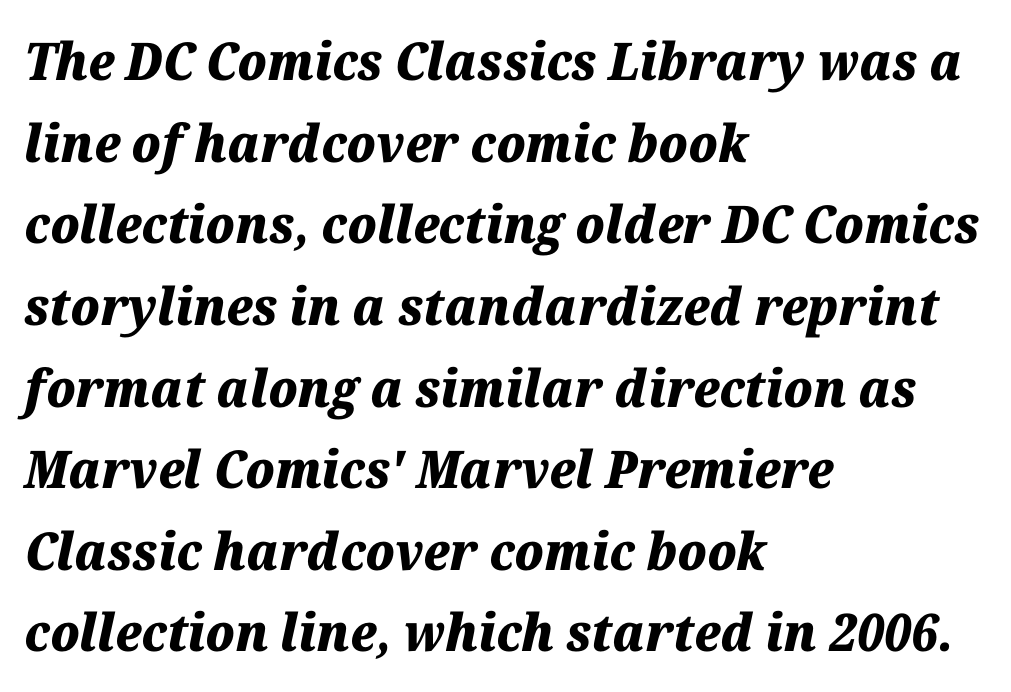
Q: Is the text bold? A: Yes.
Q: Is the text italic (slanted)? A: Yes, it leans right by about 12 degrees.
Q: Is the text underlined? A: No.
Q: How is the paragraph aligned? A: Left-aligned.
Q: Is the spacing between letters normal or unusually wide? A: Normal.
Q: Is the spacing between lines tight, normal or loose? A: Normal.
Q: Width (condensed, normal, or wide)? A: Normal.
Q: Stroke contrast? A: Medium.
Q: x-height? A: Medium.
Q: Monospaced? A: No.
